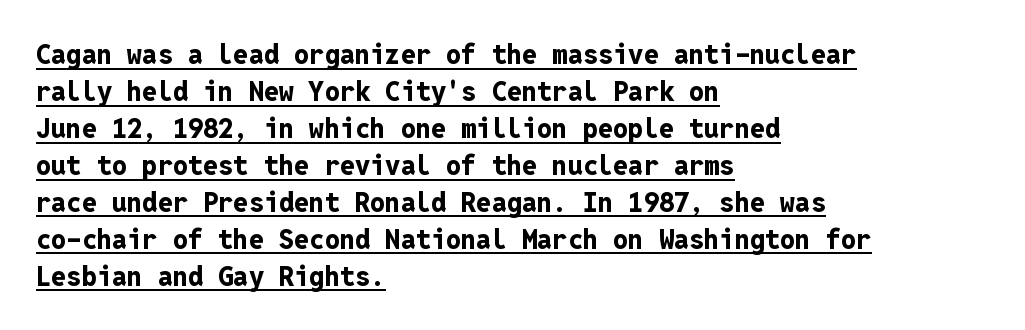
The image shows 27 px bold type, upright; set left-aligned, normal line spacing (1.37x), normal letter spacing, underlined.
